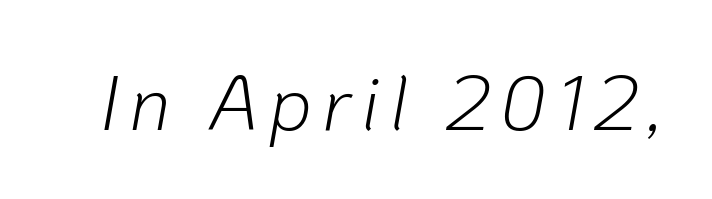
Q: Is the text bold? A: No.
Q: Is the text italic (slanted)? A: Yes, it leans right by about 10 degrees.
Q: Is the text underlined? A: No.
Q: Width (condensed, normal, or wide)? A: Normal.
Q: Stroke contrast? A: Low.
Q: x-height? A: Medium.
Q: Monospaced? A: No.
